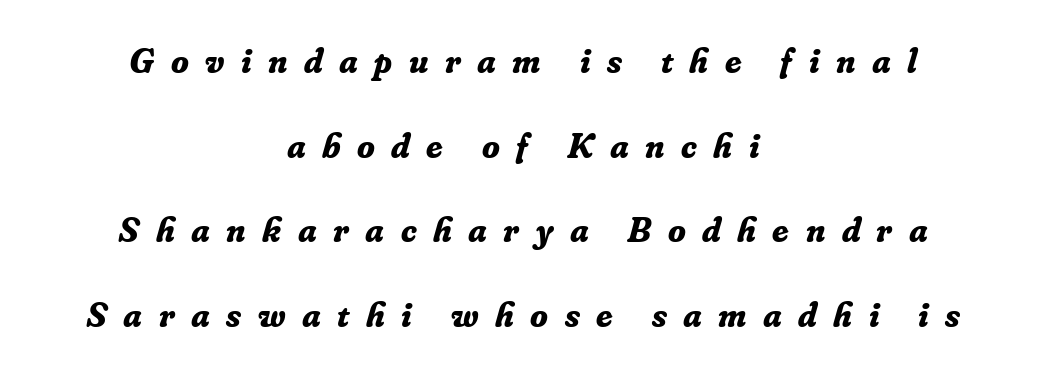
Q: Is the text bold? A: Yes.
Q: Is the text italic (slanted)? A: Yes, it leans right by about 16 degrees.
Q: Is the typeface a serif or a sans-serif typeface? A: Serif.
Q: Is the text underlined? A: No.
Q: How is the paragraph aligned? A: Centered.
Q: Is the spacing between letters normal or unusually wide? A: Unusually wide.
Q: Is the spacing between lines tight, normal or loose? A: Loose.
Q: Width (condensed, normal, or wide)? A: Normal.
Q: Stroke contrast? A: Low.
Q: x-height? A: Small.
Q: Monospaced? A: No.
